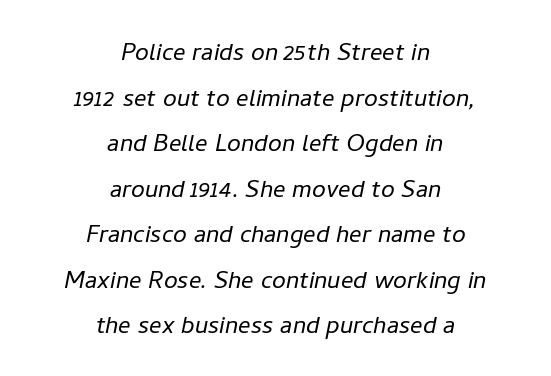
The image shows 31 px light type, italic (leaning right); set centered, normal line spacing (1.47x), normal letter spacing, not underlined; low stroke contrast and a medium x-height.
